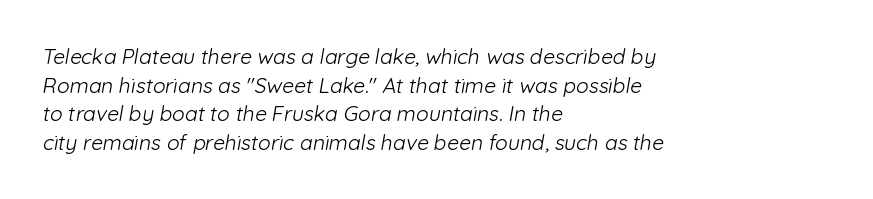
{"bold": "no", "underline": "no", "align": "left", "line_spacing": "normal", "line_spacing_ratio": 1.36, "letter_spacing": "normal", "letter_spacing_em": 0.0, "glyph_px": 21}
